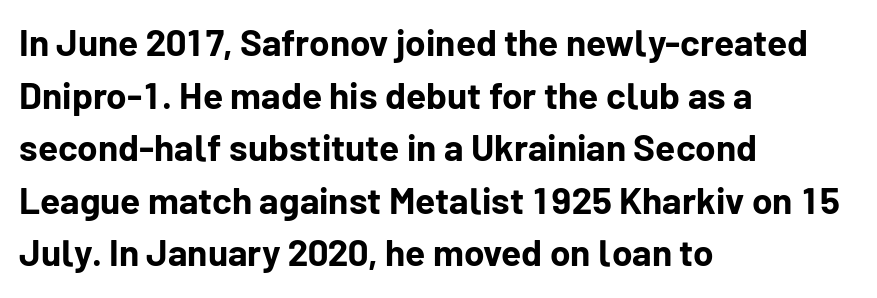
The image shows 37 px bold sans-serif type, upright; set left-aligned, normal line spacing (1.42x), normal letter spacing, not underlined; low stroke contrast and a medium x-height.
